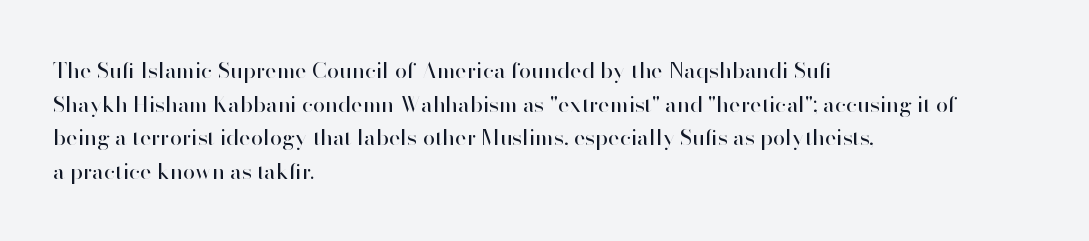
Unbolded letterforms with no extra heft. The letterforms sit shoulder to shoulder at normal distance. Line spacing here is normal. Glance below the letters and you will spot only blank space. Visually the block forms a straight wall on the left and a jagged coastline on the right.
